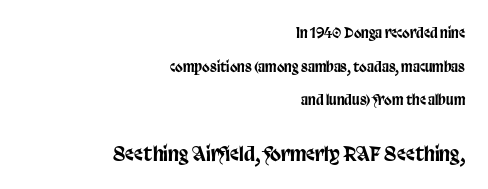
The image shows 20 px text type, upright; set right-aligned, loose line spacing (2.41x), normal letter spacing, not underlined; the second (bottom) block is 1.43x larger.
